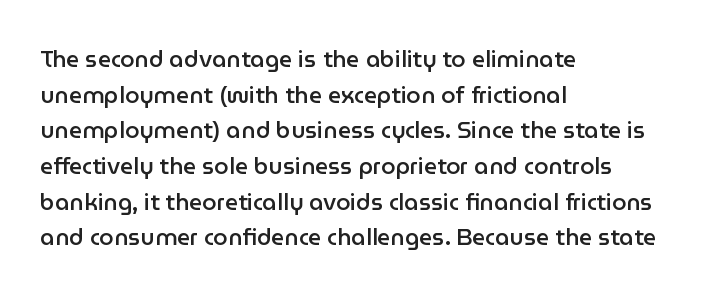
Notice how the passage keeps a crisp vertical edge on the left only. You could call the tracking neutral — neither tight nor loose. Compared with an ordinary text face, these strokes are moderately heavier — a semibold. No italicization has been applied; the sample stays upright.
